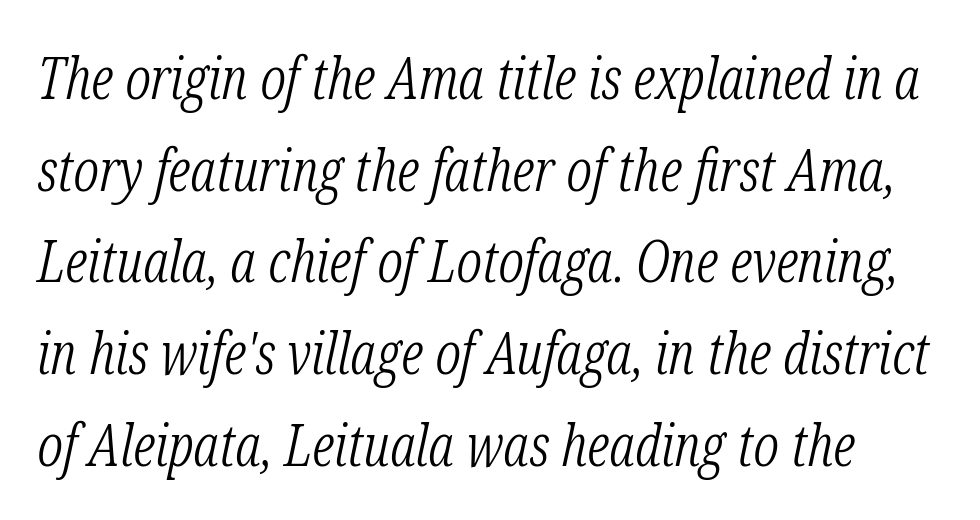
The designer went with a serif here, giving each stem small feet. Honestly, the row spacing looks completely unremarkable. Do the characters align in a grid? No, the font is proportional. The horizontal fit of the characters is conventional and even. The specimen reads as italic at a glance.
